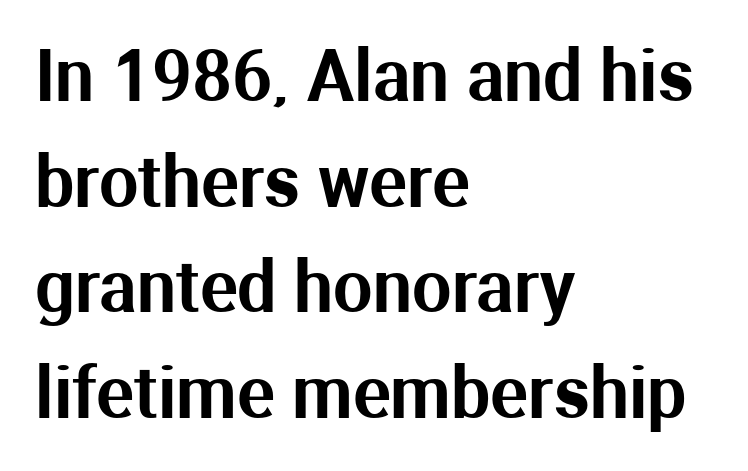
The image shows 70 px sans-serif type, upright; set left-aligned, normal line spacing (1.51x), normal letter spacing, not underlined; medium stroke contrast and a medium x-height.
